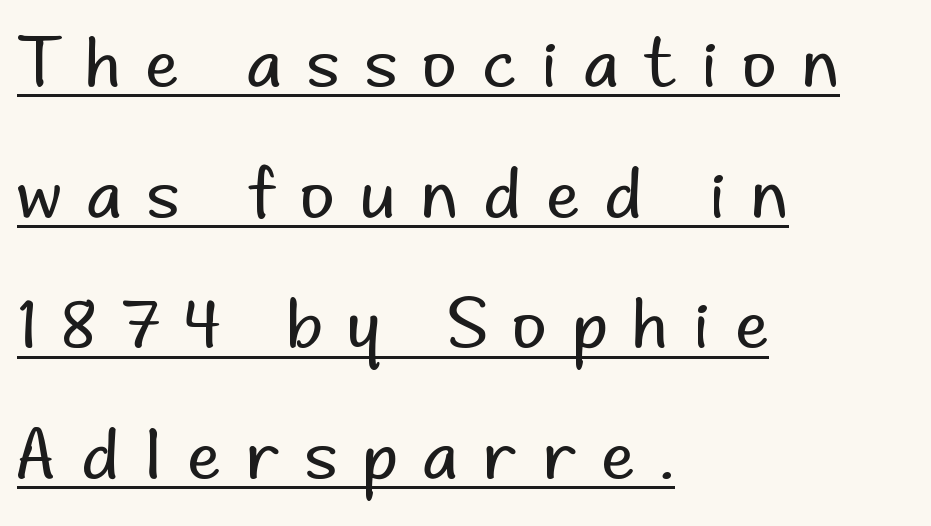
The ragged edge is on the right, which tells us the setting is flush left. Think of a printed novel: that variable character pitch is what you see here. Quick note: underline on. Honestly, the rows look like they've been pulled way apart. Typographically, this falls in the sans-serif category.
